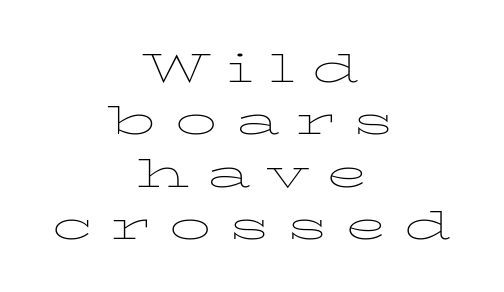
Q: Is the text bold? A: No.
Q: Is the text italic (slanted)? A: No, it is upright.
Q: Is the typeface a serif or a sans-serif typeface? A: Serif.
Q: Is the text underlined? A: No.
Q: How is the paragraph aligned? A: Centered.
Q: Is the spacing between letters normal or unusually wide? A: Unusually wide.
Q: Is the spacing between lines tight, normal or loose? A: Normal.
Q: Width (condensed, normal, or wide)? A: Wide.
Q: Stroke contrast? A: Low.
Q: x-height? A: Medium.
Q: Monospaced? A: No.
